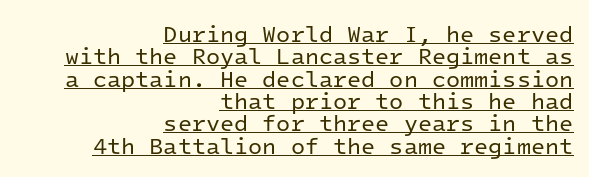
In terms of leading, this rendering errs on the cramped side. The type is set solid horizontally, with unmodified tracking. Summary of weight: not heavy and not bold. Students, observe the line beneath the letters — that is underlining. The ragged edge is on the left, which tells us the setting is flush right. Italic? Not at all — the glyphs are vertical.
